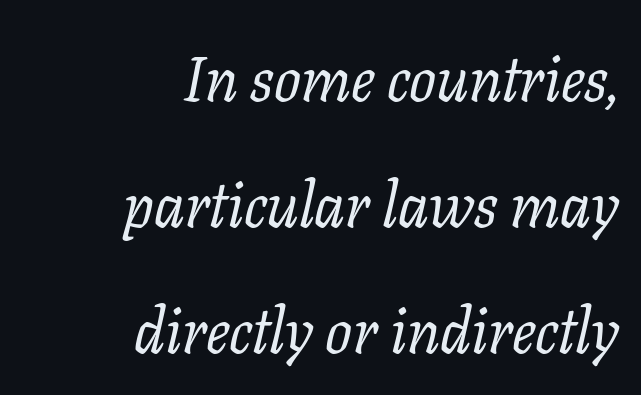
{"serif": "yes", "italic": "yes", "lean": "right", "slant_degrees": 11, "bold": "no", "weight": "regular", "width": "normal", "stroke_contrast": "low", "x_height": "medium", "monospaced": "no", "underline": "no", "align": "right", "line_spacing": "loose", "line_spacing_ratio": 2.0, "letter_spacing": "normal", "letter_spacing_em": 0.0, "glyph_px": 63}
